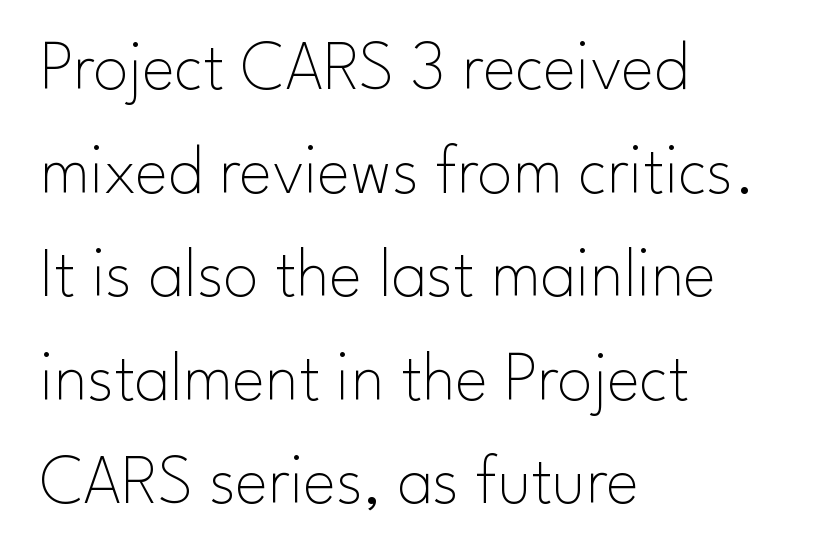
Q: Is the text bold? A: No.
Q: Is the text italic (slanted)? A: No, it is upright.
Q: Is the typeface a serif or a sans-serif typeface? A: Sans-serif.
Q: Is the text underlined? A: No.
Q: How is the paragraph aligned? A: Left-aligned.
Q: Is the spacing between letters normal or unusually wide? A: Normal.
Q: Is the spacing between lines tight, normal or loose? A: Normal.
Q: Width (condensed, normal, or wide)? A: Normal.
Q: Stroke contrast? A: Low.
Q: x-height? A: Small.
Q: Monospaced? A: No.
